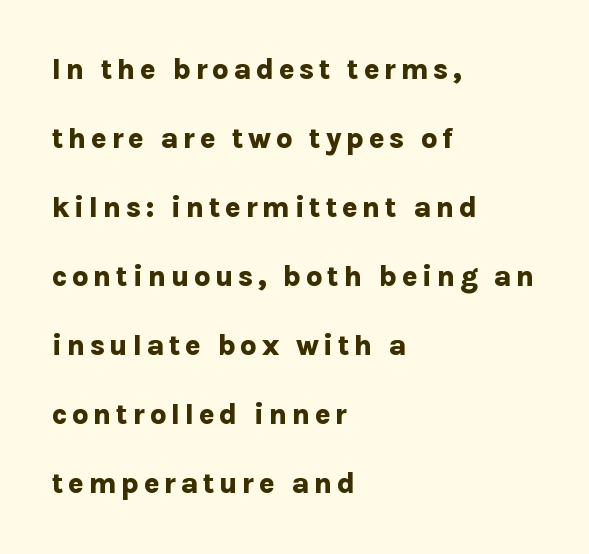
The ragged edge is on the right, which tells us the setting is flush left. Are there feet on the stems? There aren't — it's a sans. Upright lettering throughout. In terms of leading, this rendering errs on the spacious side. Spacing verdict: proportional, widths tailored to each character.
